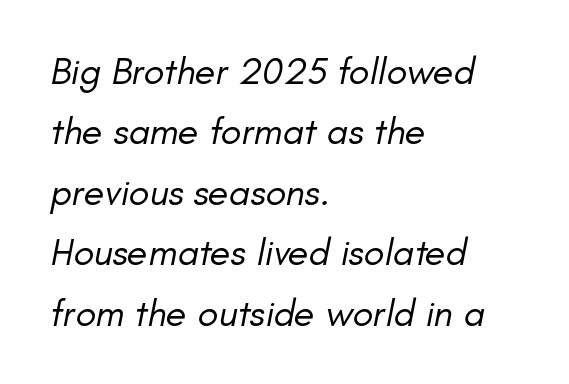
This sample keeps an unexceptional amount of space between lines. Each letter keeps its own natural width here, so spacing adapts to shape. The type is set solid horizontally, with unmodified tracking. The words here are not underlined. Would a proofreader flag this as italicized? Yes.
